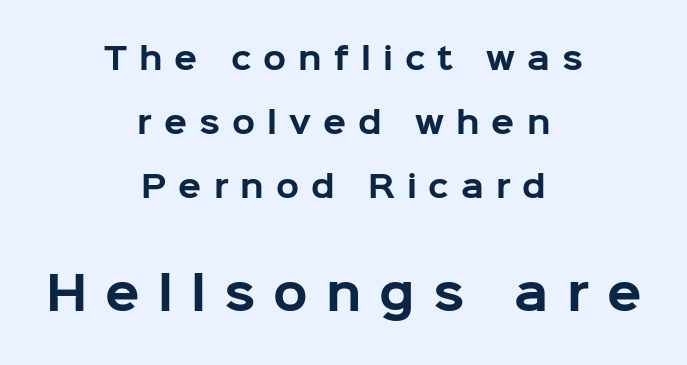
{"serif": "no", "italic": "no", "bold": "yes", "weight": "bold", "width": "normal", "stroke_contrast": "low", "x_height": "medium", "monospaced": "no", "underline": "no", "align": "center", "line_spacing": "loose", "line_spacing_ratio": 2.14, "letter_spacing": "wide", "letter_spacing_em": 0.4, "larger_block": "second", "size_ratio": 1.5, "glyph_px": 45}
